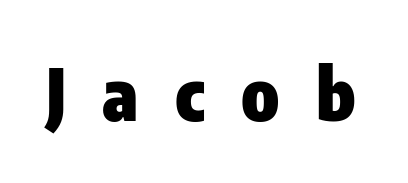
{"serif": "no", "italic": "no", "bold": "yes", "weight": "heavy", "width": "condensed", "stroke_contrast": "low", "x_height": "medium", "monospaced": "no", "underline": "no", "letter_spacing": "wide", "letter_spacing_em": 0.5, "glyph_px": 72}
